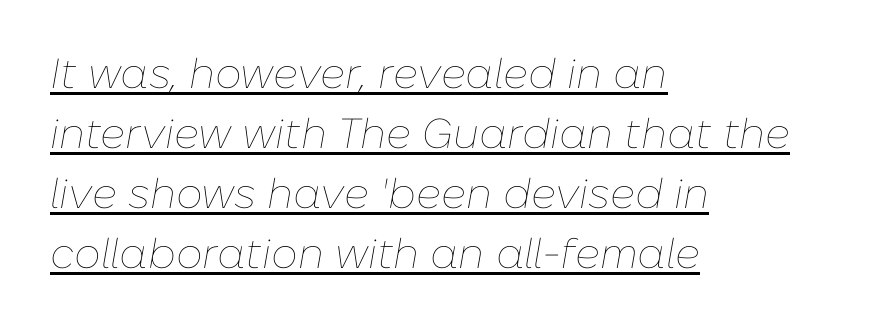
Q: Is the text bold? A: No.
Q: Is the text italic (slanted)? A: Yes, it leans right by about 10 degrees.
Q: Is the text underlined? A: Yes.
Q: How is the paragraph aligned? A: Left-aligned.
Q: Is the spacing between letters normal or unusually wide? A: Normal.
Q: Is the spacing between lines tight, normal or loose? A: Normal.
Q: Width (condensed, normal, or wide)? A: Normal.
Q: Stroke contrast? A: Low.
Q: x-height? A: Medium.
Q: Monospaced? A: No.
